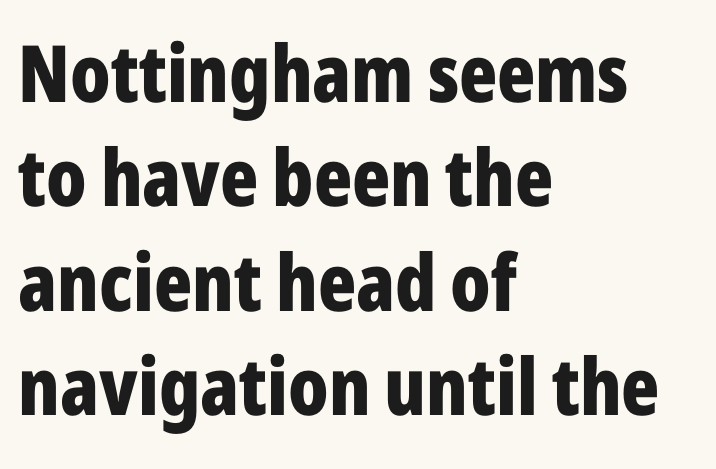
Q: Is the text bold? A: Yes.
Q: Is the text italic (slanted)? A: No, it is upright.
Q: Is the typeface a serif or a sans-serif typeface? A: Sans-serif.
Q: Is the text underlined? A: No.
Q: How is the paragraph aligned? A: Left-aligned.
Q: Is the spacing between letters normal or unusually wide? A: Normal.
Q: Is the spacing between lines tight, normal or loose? A: Normal.
Q: Width (condensed, normal, or wide)? A: Condensed.
Q: Stroke contrast? A: Low.
Q: x-height? A: Medium.
Q: Monospaced? A: No.
